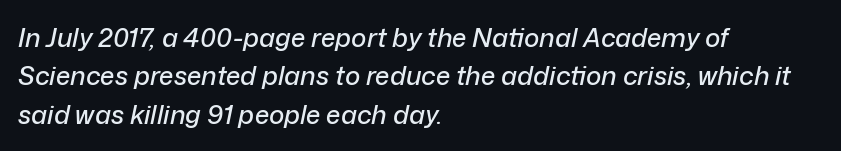
Q: Is the text italic (slanted)? A: Yes, it leans right by about 12 degrees.
Q: Is the text underlined? A: No.
Q: How is the paragraph aligned? A: Left-aligned.
Q: Is the spacing between letters normal or unusually wide? A: Normal.
Q: Is the spacing between lines tight, normal or loose? A: Normal.
